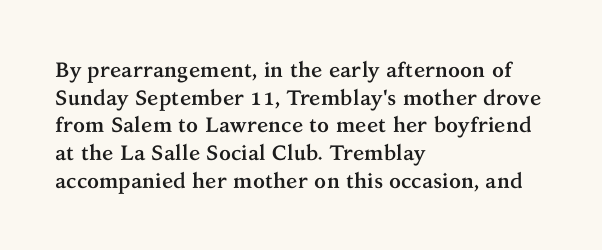
The image shows 21 px bold type, upright; set left-aligned, normal line spacing (1.32x), normal letter spacing, not underlined.
